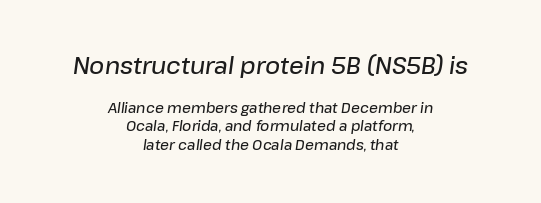
Q: Is the text bold? A: Semi-bold.
Q: Is the text italic (slanted)? A: Yes, it leans right by about 8 degrees.
Q: Is the text underlined? A: No.
Q: How is the paragraph aligned? A: Centered.
Q: Is the spacing between letters normal or unusually wide? A: Normal.
Q: Is the spacing between lines tight, normal or loose? A: Normal.
Q: Which block of text is set in a larger size, the first (top) or the second (bottom)? A: The first (top) one.
